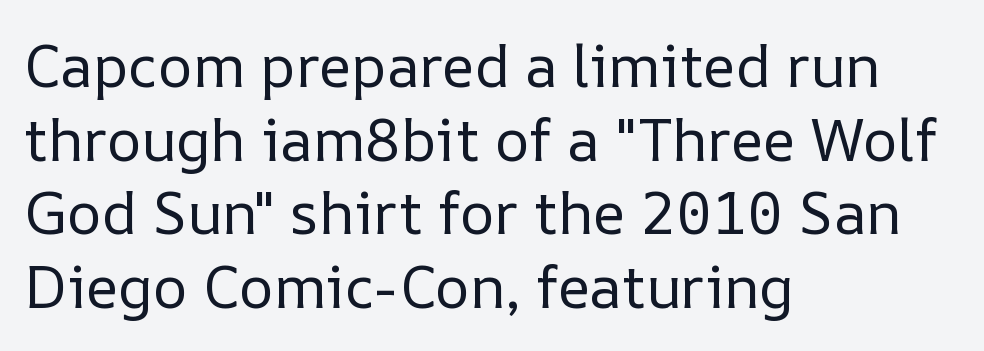
Q: Is the text bold? A: No.
Q: Is the text italic (slanted)? A: No, it is upright.
Q: Is the text underlined? A: No.
Q: How is the paragraph aligned? A: Left-aligned.
Q: Is the spacing between letters normal or unusually wide? A: Normal.
Q: Is the spacing between lines tight, normal or loose? A: Normal.
Q: Width (condensed, normal, or wide)? A: Normal.
Q: Stroke contrast? A: Low.
Q: x-height? A: Medium.
Q: Monospaced? A: No.
